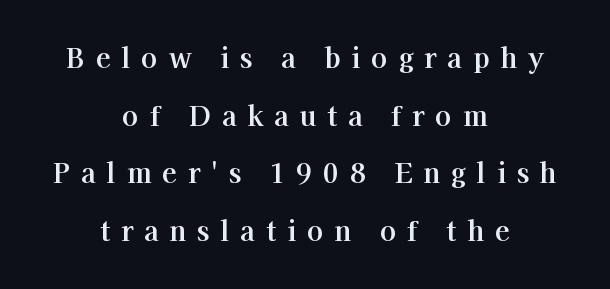
{"italic": "no", "underline": "no", "align": "center", "line_spacing": "loose", "line_spacing_ratio": 2.13, "letter_spacing": "wide", "letter_spacing_em": 0.4, "glyph_px": 27}
